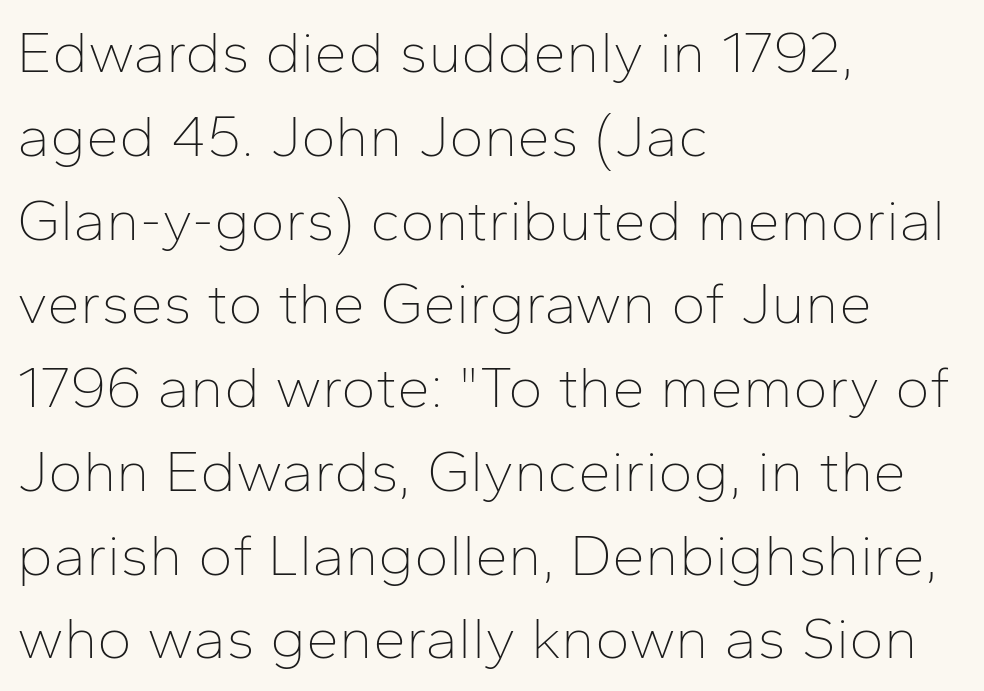
Q: Is the text bold? A: No.
Q: Is the text italic (slanted)? A: No, it is upright.
Q: Is the typeface a serif or a sans-serif typeface? A: Sans-serif.
Q: Is the text underlined? A: No.
Q: How is the paragraph aligned? A: Left-aligned.
Q: Is the spacing between letters normal or unusually wide? A: Normal.
Q: Is the spacing between lines tight, normal or loose? A: Normal.
Q: Width (condensed, normal, or wide)? A: Normal.
Q: Stroke contrast? A: Low.
Q: x-height? A: Medium.
Q: Monospaced? A: No.
